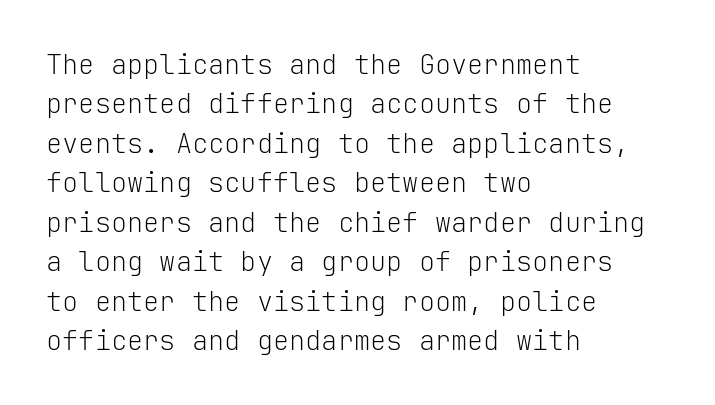
Quick note: not italic, upright. Is the stroke heavy? The answer is a plain regular-or-lighter. The setting favours the left margin, as ordinary paragraphs usually do. Has an underline been added? It has not. Tracking here is standard; glyphs follow each other at the usual distance. Line spacing here is normal.
